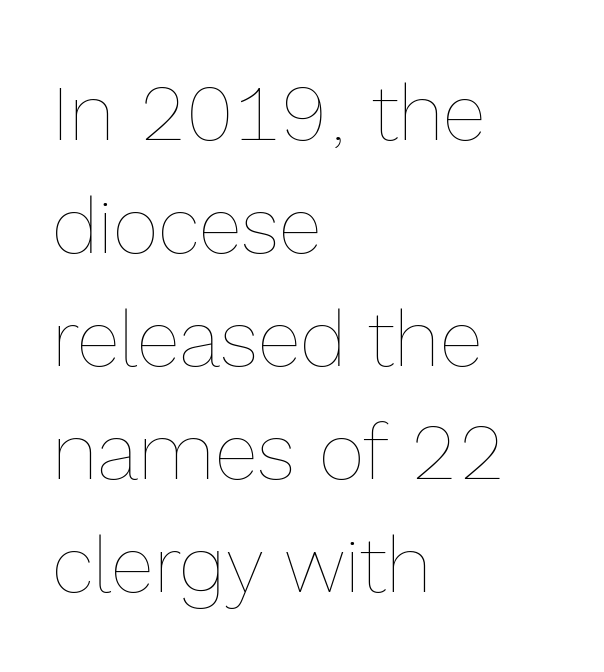
{"italic": "no", "bold": "no", "weight": "thin", "width": "normal", "x_height": "medium", "monospaced": "no", "underline": "no", "align": "left", "line_spacing": "normal", "line_spacing_ratio": 1.43, "letter_spacing": "normal", "letter_spacing_em": 0.0, "glyph_px": 79}
